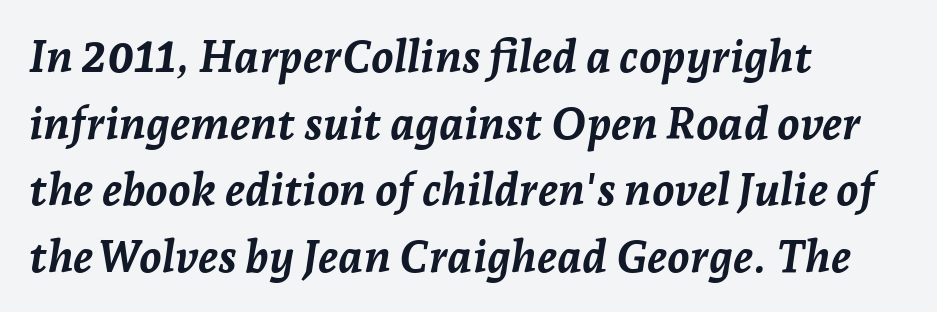
Q: Is the text bold? A: Yes.
Q: Is the text italic (slanted)? A: Yes, it leans right by about 7 degrees.
Q: Is the text underlined? A: No.
Q: How is the paragraph aligned? A: Left-aligned.
Q: Is the spacing between letters normal or unusually wide? A: Normal.
Q: Is the spacing between lines tight, normal or loose? A: Normal.
Q: Width (condensed, normal, or wide)? A: Normal.
Q: Stroke contrast? A: Low.
Q: x-height? A: Medium.
Q: Monospaced? A: No.
